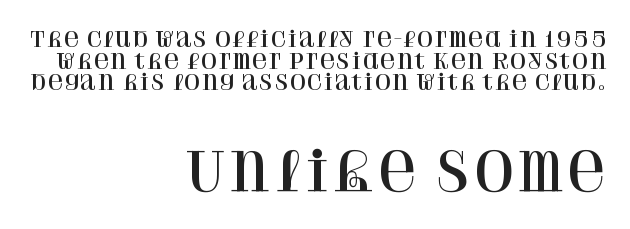
{"serif": "yes", "italic": "no", "width": "normal", "stroke_contrast": "high", "x_height": "large", "monospaced": "no", "underline": "no", "align": "right", "line_spacing": "tight", "line_spacing_ratio": 1.03, "letter_spacing": "normal", "letter_spacing_em": 0.0, "larger_block": "second", "size_ratio": 2.52, "glyph_px": 53}
